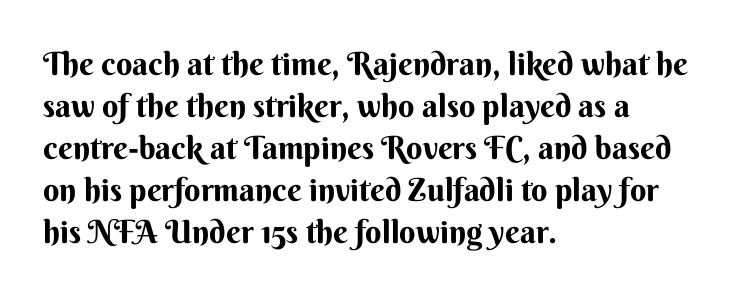
The image shows 32 px bold sans-serif type, upright; set left-aligned, normal line spacing (1.31x), normal letter spacing, not underlined; medium stroke contrast and a small x-height.
